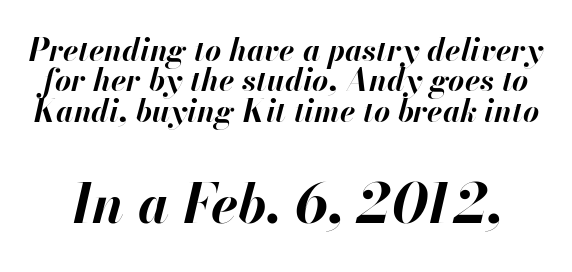
Students, observe: this is what under-led, compact text looks like. Type without underlining. The face used here is proportionally spaced, like ordinary book or web type. Summary of weight: heavy, a full bold. Two sizes are in play, and the larger belongs to the second block. There's an unmistakable incline to the writing here.
